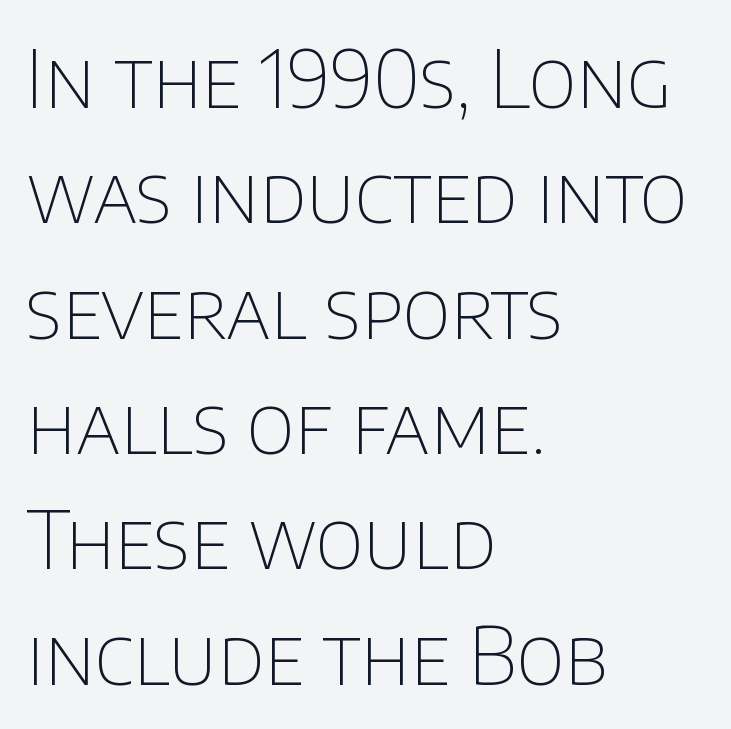
Leftover space on each line is placed entirely after the last word. This sample uses a sans-serif face. Posture: upright roman. Nothing heavy about these letters — not bold at all.
